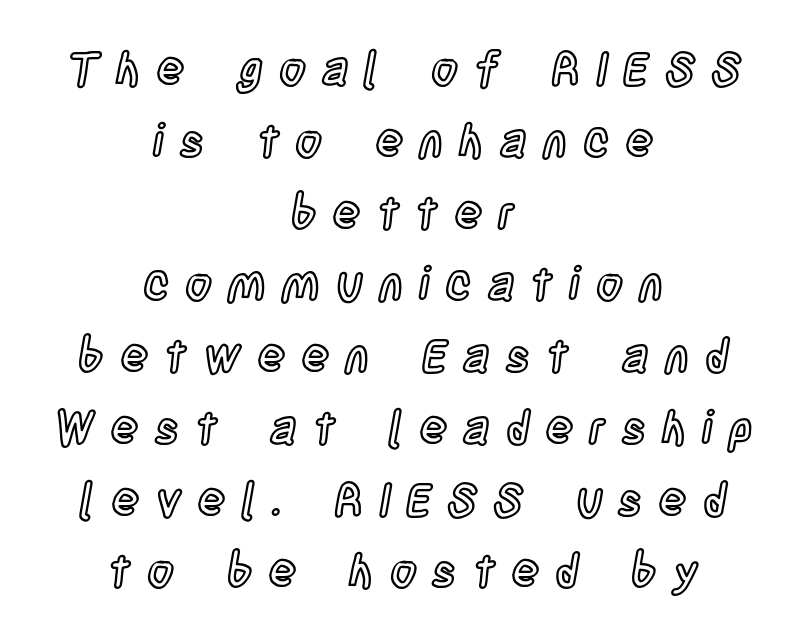
Q: Is the text italic (slanted)? A: Yes.
Q: Is the text underlined? A: No.
Q: How is the paragraph aligned? A: Centered.
Q: Is the spacing between letters normal or unusually wide? A: Unusually wide.
Q: Is the spacing between lines tight, normal or loose? A: Normal.
Q: Width (condensed, normal, or wide)? A: Condensed.
Q: x-height? A: Large.
Q: Monospaced? A: No.
